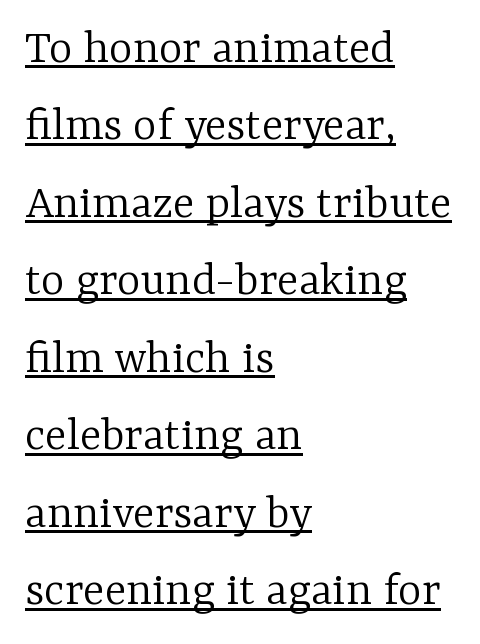
{"serif": "yes", "italic": "no", "bold": "no", "weight": "light", "width": "normal", "stroke_contrast": "low", "x_height": "medium", "monospaced": "no", "underline": "yes", "align": "left", "line_spacing": "normal", "line_spacing_ratio": 1.55, "letter_spacing": "normal", "letter_spacing_em": 0.0, "glyph_px": 50}
